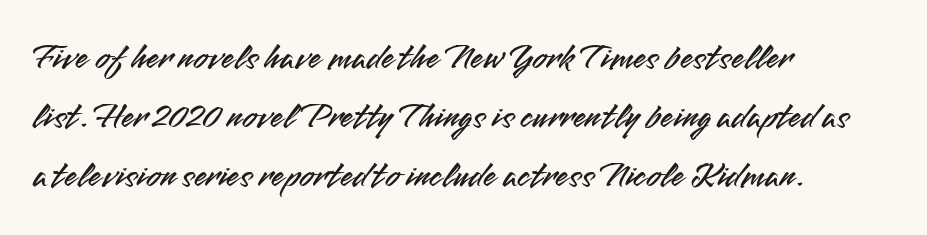
Q: Is the text italic (slanted)? A: Yes.
Q: Is the typeface a serif or a sans-serif typeface? A: Sans-serif.
Q: Is the text underlined? A: No.
Q: How is the paragraph aligned? A: Left-aligned.
Q: Is the spacing between letters normal or unusually wide? A: Normal.
Q: Is the spacing between lines tight, normal or loose? A: Normal.
Q: Width (condensed, normal, or wide)? A: Normal.
Q: Stroke contrast? A: Medium.
Q: x-height? A: Small.
Q: Monospaced? A: No.
